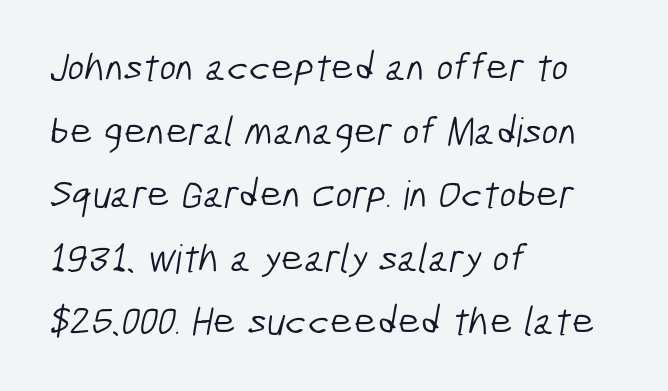
The strokes carry an ordinary text weight at most. This rendering leaves character spacing at its baseline value. Lines of text with bare space underneath. A sans-serif font was chosen for this passage. These lines stack with their left ends in a neat column.
